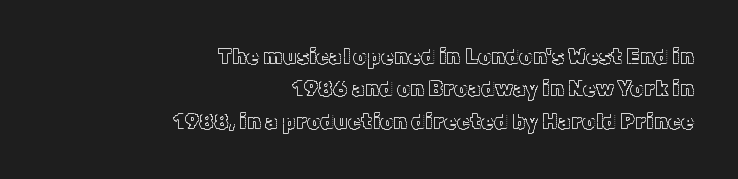
Vertically, the passage feels balanced, rows spaced as you'd expect. The setting favours the right margin, as signatures and pull-quotes sometimes do. Posture: vertical. Glyph-to-glyph distance matches everyday printed text. Descenders are the only things crossing below the line.
